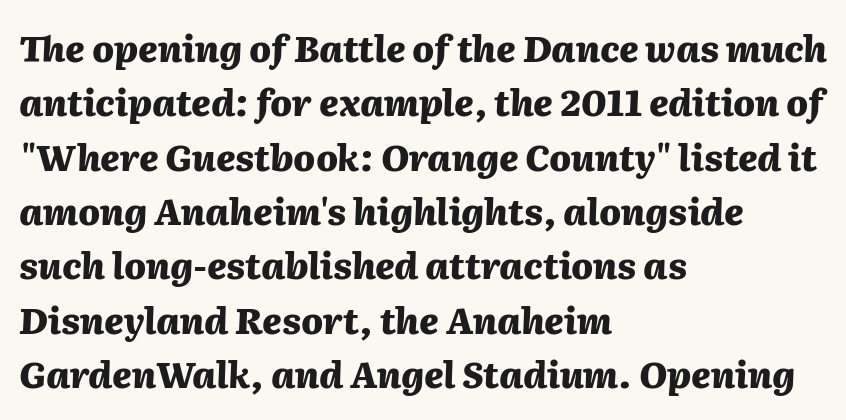
{"italic": "yes", "lean": "right", "slant_degrees": 2, "bold": "yes", "weight": "heavy", "width": "normal", "stroke_contrast": "medium", "x_height": "medium", "monospaced": "no", "underline": "no", "align": "left", "line_spacing": "normal", "line_spacing_ratio": 1.51, "letter_spacing": "normal", "letter_spacing_em": 0.0, "glyph_px": 36}
